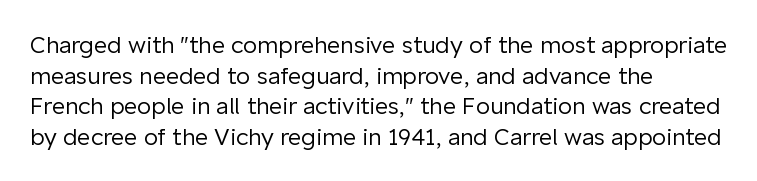
Vertical spacing — default. The text block is weighted toward the left margin, trailing off unevenly rightward. The baseline area is clear. These lines keep a tight, regular rhythm from letter to letter. No extra ink here — the face is not bold.
